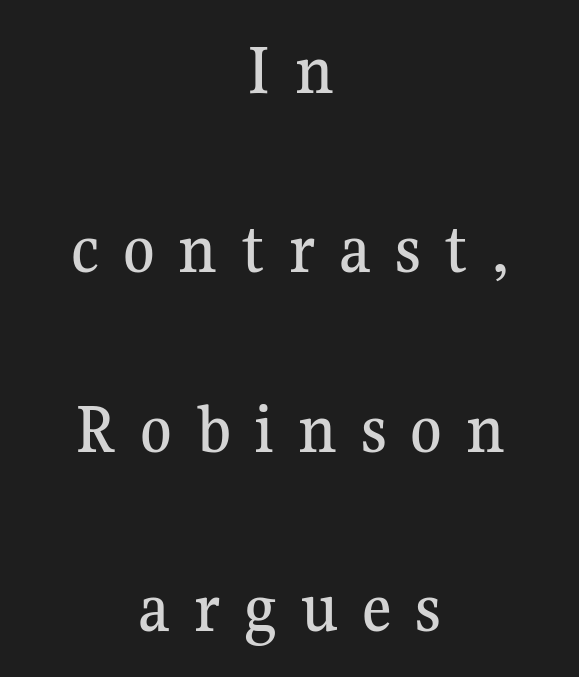
The image shows 72 px serif type, upright; set centered, loose line spacing (2.49x), unusually wide letter spacing (+0.33 em), not underlined; medium stroke contrast and a medium x-height.
